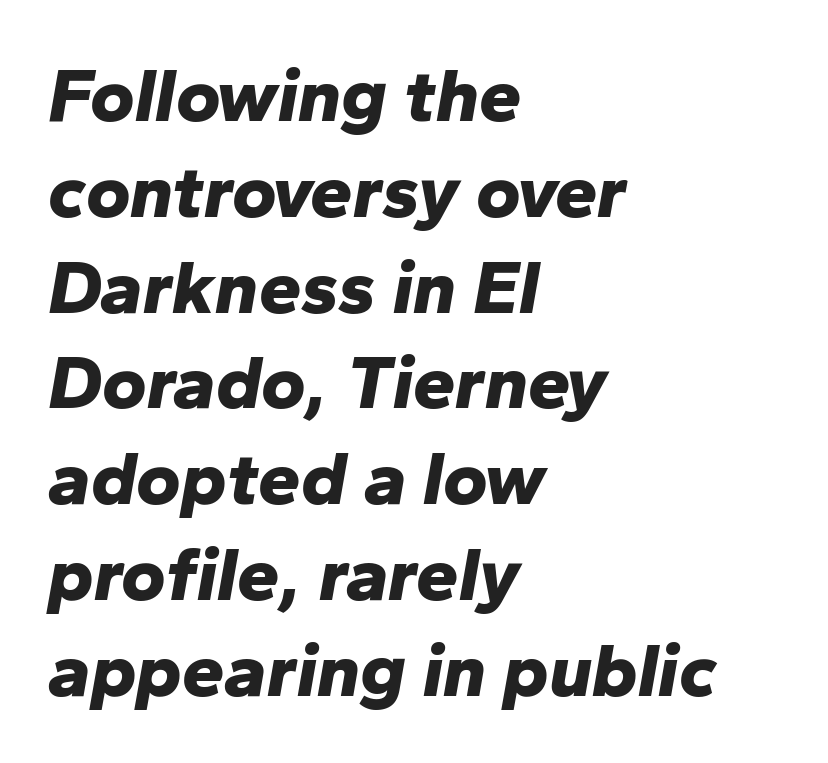
{"italic": "yes", "lean": "right", "slant_degrees": 10, "bold": "yes", "weight": "bold", "width": "normal", "stroke_contrast": "low", "x_height": "medium", "monospaced": "no", "underline": "no", "align": "left", "line_spacing": "normal", "line_spacing_ratio": 1.26, "letter_spacing": "normal", "letter_spacing_em": 0.0, "glyph_px": 76}
